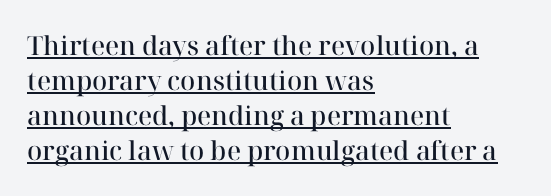
Posture: vertical. Caption: semibold face, moderately heavy strokes. Horizontal bands of white between lines are of average thickness. Tracking here is standard; glyphs follow each other at the usual distance. The rendering anchors every line to the left-hand side. A typographer would call this underscored text.
